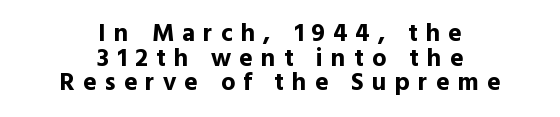
Q: Is the text bold? A: Yes.
Q: Is the text italic (slanted)? A: No, it is upright.
Q: Is the text underlined? A: No.
Q: How is the paragraph aligned? A: Centered.
Q: Is the spacing between letters normal or unusually wide? A: Unusually wide.
Q: Is the spacing between lines tight, normal or loose? A: Tight.
